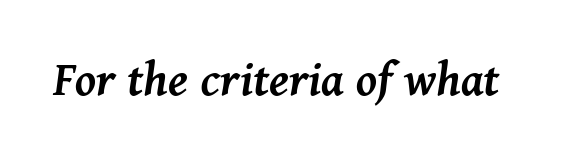
{"italic": "yes", "lean": "right", "slant_degrees": 11, "bold": "semi", "weight": "semibold", "width": "normal", "stroke_contrast": "medium", "x_height": "medium", "monospaced": "no", "underline": "no", "letter_spacing": "normal", "letter_spacing_em": 0.0, "glyph_px": 51}
